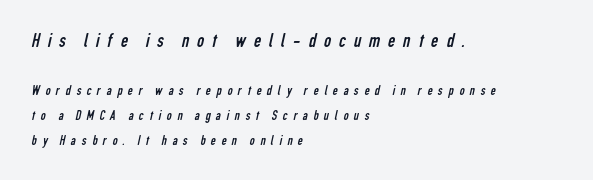
Q: Is the text bold? A: No.
Q: Is the text underlined? A: No.
Q: How is the paragraph aligned? A: Left-aligned.
Q: Is the spacing between letters normal or unusually wide? A: Unusually wide.
Q: Which block of text is set in a larger size, the first (top) or the second (bottom)? A: The first (top) one.
